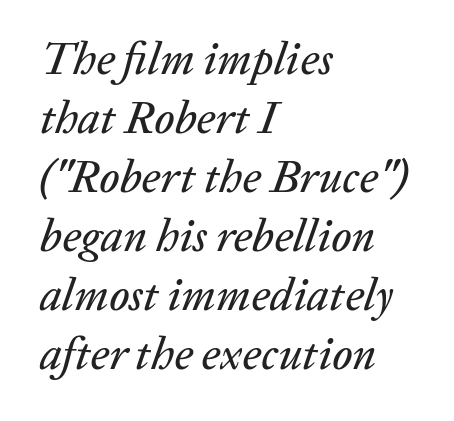
Q: Is the text italic (slanted)? A: Yes, it leans right by about 20 degrees.
Q: Is the text underlined? A: No.
Q: How is the paragraph aligned? A: Left-aligned.
Q: Is the spacing between letters normal or unusually wide? A: Normal.
Q: Is the spacing between lines tight, normal or loose? A: Normal.
Q: Width (condensed, normal, or wide)? A: Normal.
Q: Stroke contrast? A: Low.
Q: x-height? A: Medium.
Q: Monospaced? A: No.
